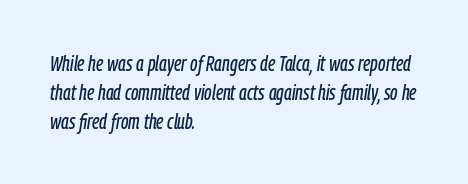
Q: Is the text italic (slanted)? A: Yes, it leans right by about 9 degrees.
Q: Is the text underlined? A: No.
Q: How is the paragraph aligned? A: Left-aligned.
Q: Is the spacing between letters normal or unusually wide? A: Normal.
Q: Is the spacing between lines tight, normal or loose? A: Normal.
